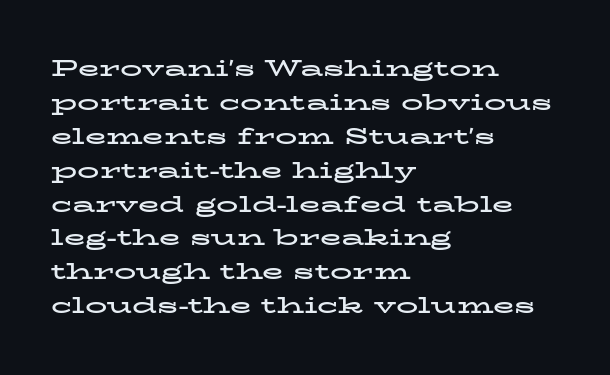
The lettering holds an erect, upright posture throughout. No word sits above an underline. Thick stems and heavy bowls — unmistakably bold. How are the letters spaced? Ordinarily, with no added tracking. Line beginnings align vertically; line endings do not.
